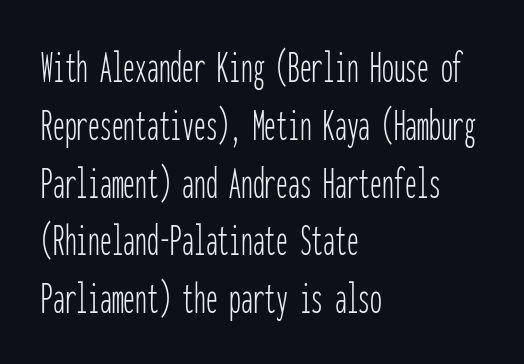
{"serif": "no", "italic": "no", "bold": "no", "weight": "thin", "width": "condensed", "stroke_contrast": "low", "x_height": "medium", "monospaced": "yes", "underline": "no", "align": "left", "line_spacing_ratio": 1.23, "letter_spacing": "normal", "letter_spacing_em": 0.0, "glyph_px": 47}
